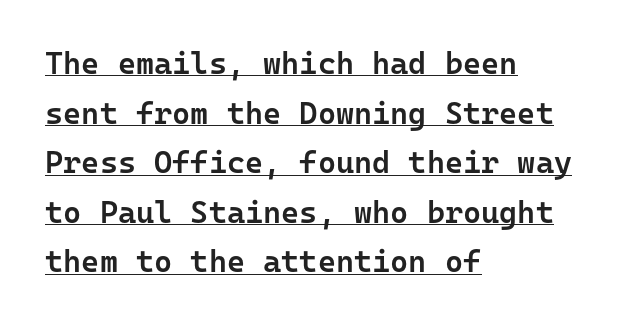
{"serif": "no", "italic": "no", "bold": "semi", "weight": "semibold", "width": "normal", "stroke_contrast": "low", "x_height": "medium", "monospaced": "yes", "underline": "yes", "align": "left", "line_spacing": "normal", "line_spacing_ratio": 1.6, "letter_spacing": "normal", "letter_spacing_em": 0.0, "glyph_px": 31}
